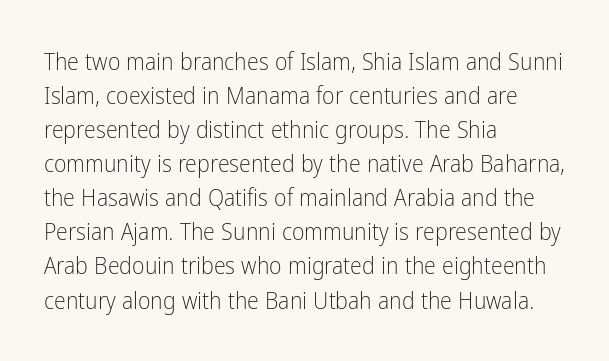
Q: Is the text bold? A: No.
Q: Is the text italic (slanted)? A: No, it is upright.
Q: Is the text underlined? A: No.
Q: How is the paragraph aligned? A: Left-aligned.
Q: Is the spacing between letters normal or unusually wide? A: Normal.
Q: Is the spacing between lines tight, normal or loose? A: Normal.
